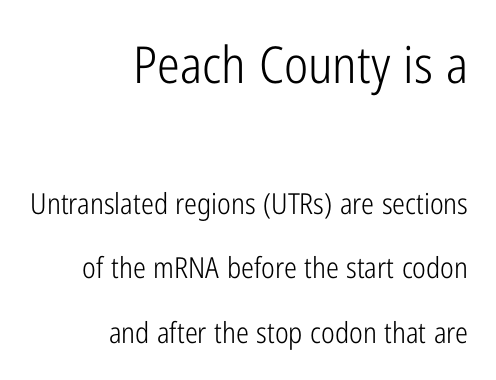
{"serif": "no", "italic": "no", "bold": "no", "weight": "light", "width": "condensed", "stroke_contrast": "low", "x_height": "medium", "monospaced": "no", "underline": "no", "align": "right", "line_spacing": "loose", "line_spacing_ratio": 2.23, "letter_spacing": "normal", "letter_spacing_em": 0.0, "larger_block": "first", "size_ratio": 1.76, "glyph_px": 51}
